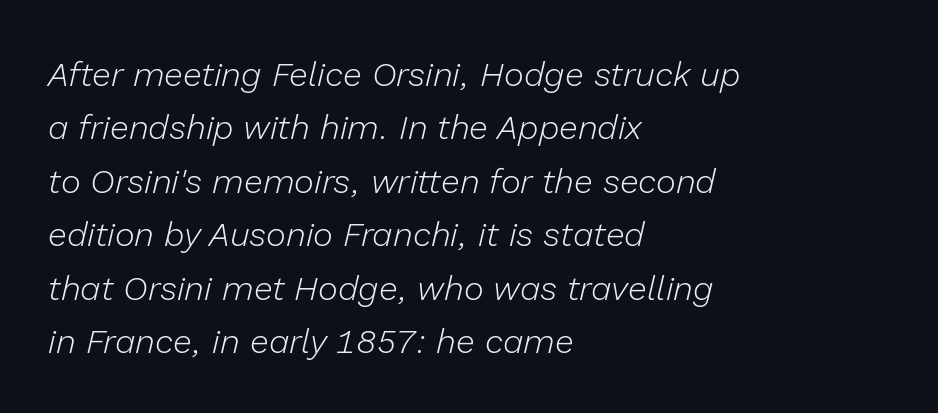
{"italic": "yes", "lean": "right", "slant_degrees": 13, "bold": "no", "weight": "light", "width": "normal", "stroke_contrast": "low", "x_height": "medium", "monospaced": "no", "underline": "no", "align": "left", "line_spacing": "normal", "line_spacing_ratio": 1.57, "letter_spacing": "normal", "letter_spacing_em": 0.0, "glyph_px": 34}
